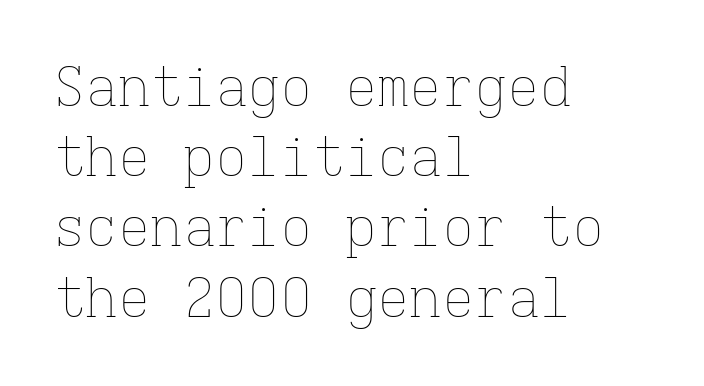
{"italic": "no", "bold": "no", "weight": "thin", "width": "normal", "stroke_contrast": "low", "x_height": "medium", "monospaced": "yes", "underline": "no", "align": "left", "line_spacing": "normal", "line_spacing_ratio": 1.3, "letter_spacing": "normal", "letter_spacing_em": 0.0, "glyph_px": 54}
